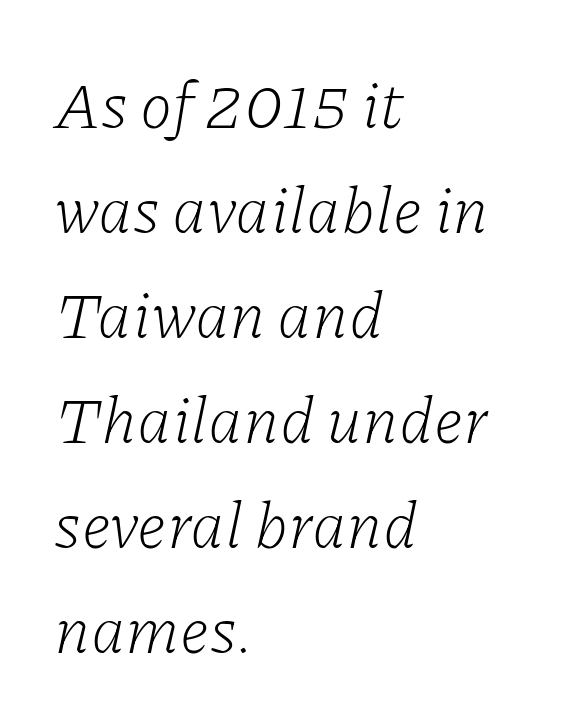
The image shows 66 px light serif type, italic (leaning right); set left-aligned, normal line spacing (1.59x), normal letter spacing, not underlined; low stroke contrast and a medium x-height.
